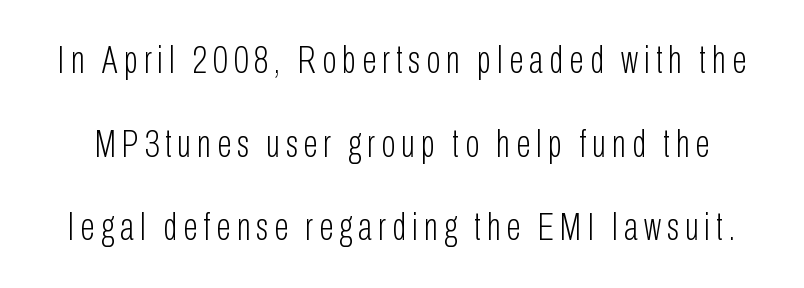
Q: Is the text bold? A: No.
Q: Is the text italic (slanted)? A: No, it is upright.
Q: Is the typeface a serif or a sans-serif typeface? A: Sans-serif.
Q: Is the text underlined? A: No.
Q: Is the spacing between lines tight, normal or loose? A: Loose.
Q: Width (condensed, normal, or wide)? A: Condensed.
Q: Stroke contrast? A: Low.
Q: x-height? A: Medium.
Q: Monospaced? A: No.
